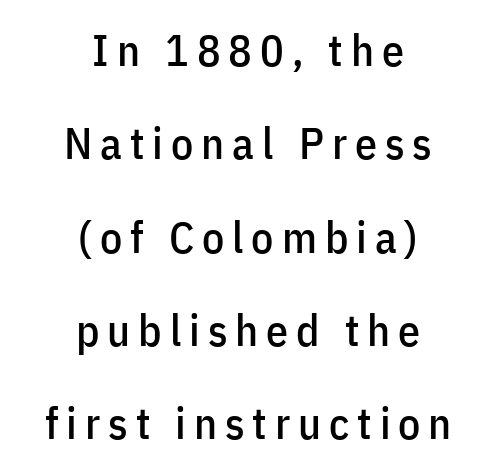
The image shows 44 px condensed sans-serif type, upright; set centered, loose line spacing (2.12x), not underlined; low stroke contrast and a medium x-height.
